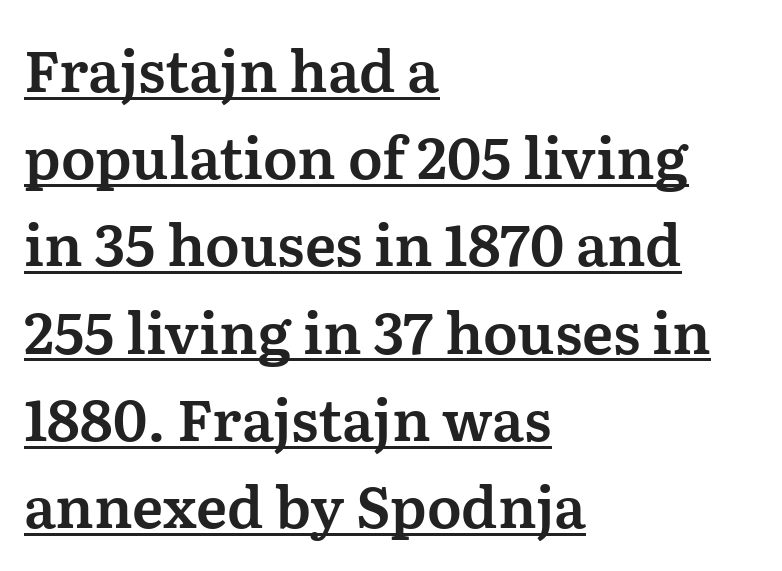
Q: Is the text italic (slanted)? A: No, it is upright.
Q: Is the typeface a serif or a sans-serif typeface? A: Serif.
Q: Is the text underlined? A: Yes.
Q: How is the paragraph aligned? A: Left-aligned.
Q: Is the spacing between letters normal or unusually wide? A: Normal.
Q: Is the spacing between lines tight, normal or loose? A: Normal.
Q: Width (condensed, normal, or wide)? A: Normal.
Q: Stroke contrast? A: Medium.
Q: x-height? A: Medium.
Q: Monospaced? A: No.
